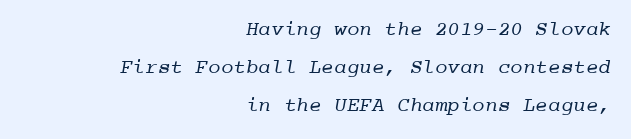
{"bold": "no", "underline": "no", "align": "right", "line_spacing_ratio": 1.82, "letter_spacing": "normal", "letter_spacing_em": 0.0, "glyph_px": 21}
